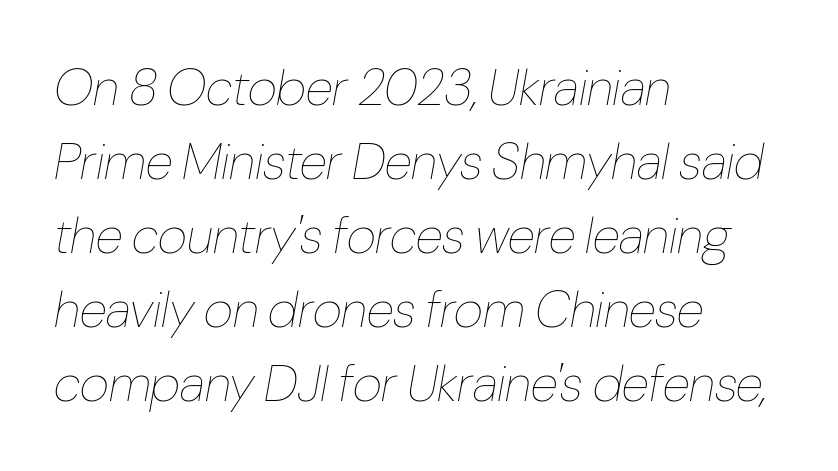
{"italic": "yes", "lean": "right", "slant_degrees": 10, "bold": "no", "weight": "thin", "width": "condensed", "stroke_contrast": "low", "x_height": "medium", "monospaced": "no", "underline": "no", "align": "left", "line_spacing": "normal", "line_spacing_ratio": 1.45, "letter_spacing": "normal", "letter_spacing_em": 0.0, "glyph_px": 51}
